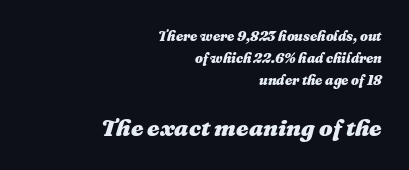
Q: Is the text bold? A: Yes.
Q: Is the text italic (slanted)? A: Yes, it leans right by about 16 degrees.
Q: Is the text underlined? A: No.
Q: How is the paragraph aligned? A: Right-aligned.
Q: Is the spacing between letters normal or unusually wide? A: Normal.
Q: Is the spacing between lines tight, normal or loose? A: Normal.
Q: Which block of text is set in a larger size, the first (top) or the second (bottom)? A: The second (bottom) one.
